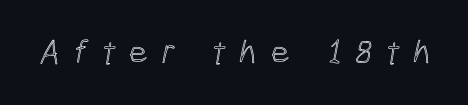
Q: Is the text underlined? A: No.
Q: Is the spacing between letters normal or unusually wide? A: Unusually wide.
Q: Width (condensed, normal, or wide)? A: Condensed.
Q: x-height? A: Medium.
Q: Monospaced? A: No.
